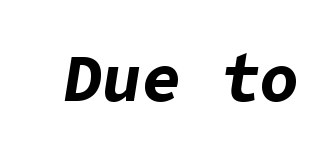
Q: Is the text bold? A: Yes.
Q: Is the text italic (slanted)? A: Yes, it leans right by about 9 degrees.
Q: Is the text underlined? A: No.
Q: Is the spacing between letters normal or unusually wide? A: Normal.
Q: Width (condensed, normal, or wide)? A: Normal.
Q: Stroke contrast? A: Low.
Q: x-height? A: Medium.
